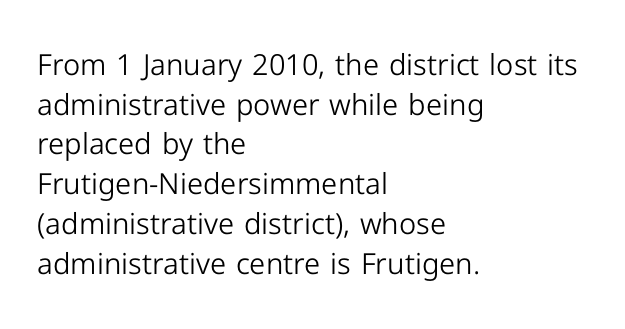
{"serif": "no", "italic": "no", "bold": "no", "weight": "light", "width": "normal", "stroke_contrast": "low", "x_height": "medium", "monospaced": "no", "underline": "no", "align": "left", "line_spacing": "normal", "line_spacing_ratio": 1.37, "letter_spacing": "normal", "letter_spacing_em": 0.0, "glyph_px": 29}
